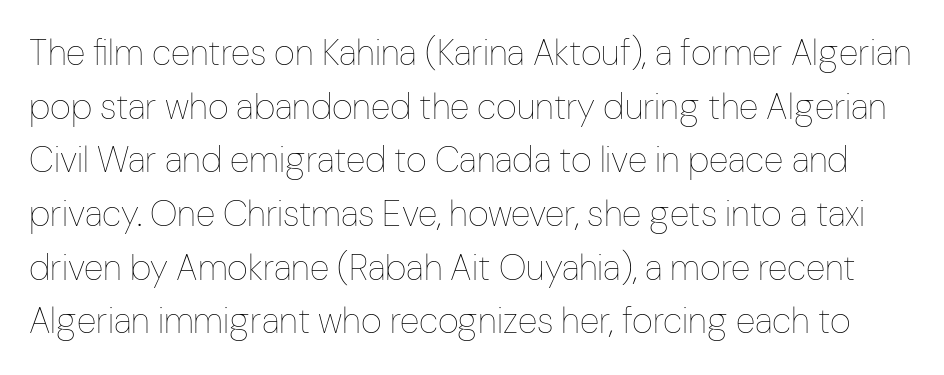
The image shows 36 px thin, condensed type, upright; set normal line spacing (1.49x), normal letter spacing, not underlined; low stroke contrast and a medium x-height.
